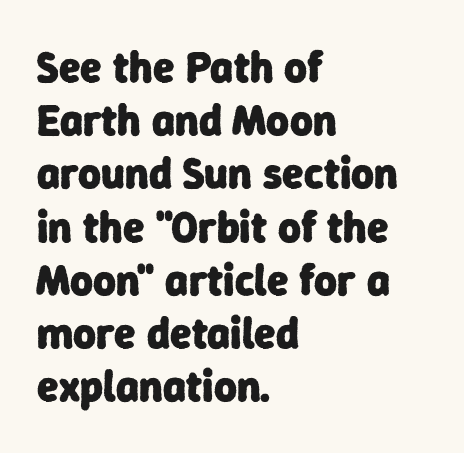
The image shows 44 px heavy sans-serif type; set left-aligned, line spacing 1.21x, normal letter spacing, not underlined; low stroke contrast and a medium x-height.
